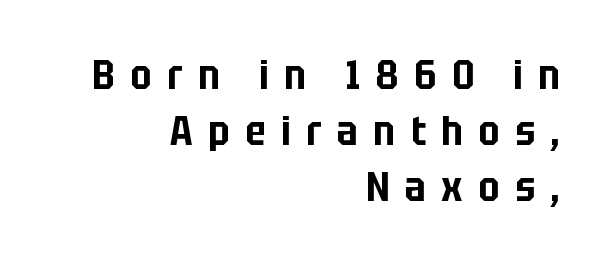
The image shows 41 px condensed sans-serif type, upright; set right-aligned, normal line spacing (1.37x), unusually wide letter spacing (+0.38 em), not underlined; low stroke contrast and a large x-height.
